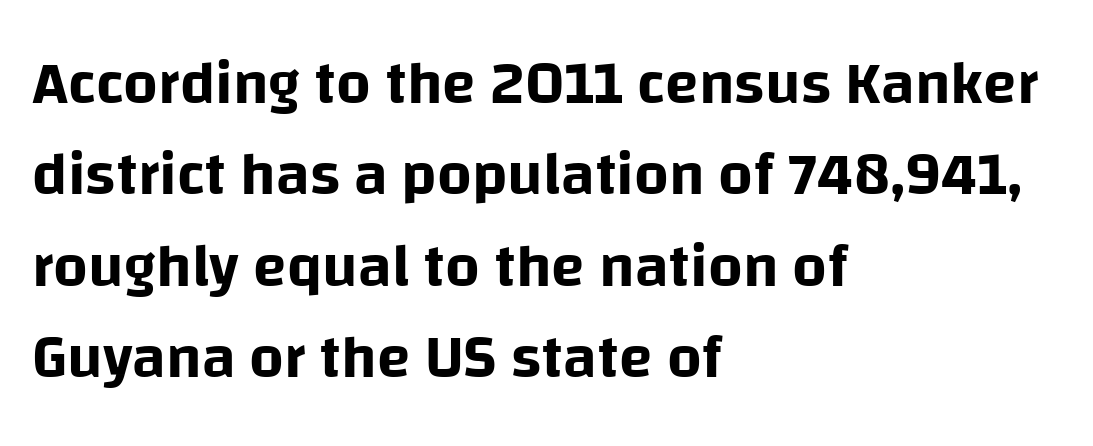
The image shows 61 px sans-serif type, upright; set left-aligned, normal line spacing (1.5x), normal letter spacing, not underlined; low stroke contrast and a large x-height.
